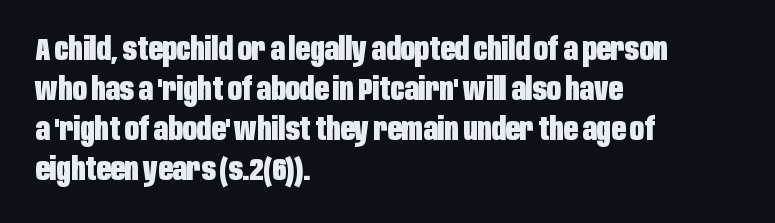
The image shows 31 px heavy, condensed sans-serif type, upright; set left-aligned, normal line spacing (1.29x), normal letter spacing, not underlined; low stroke contrast and a large x-height.
